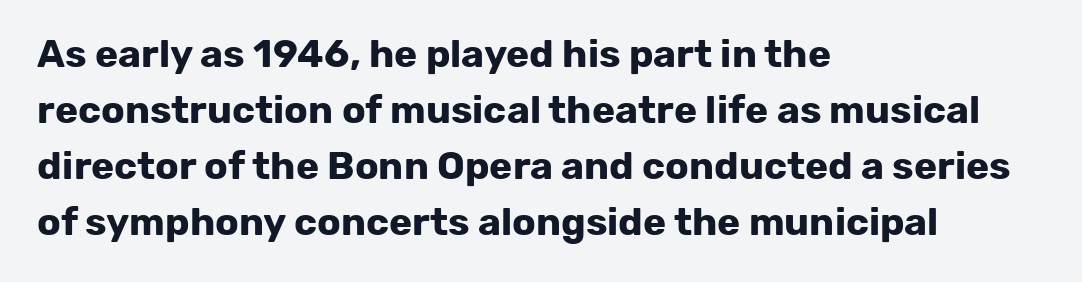
{"serif": "no", "italic": "no", "bold": "yes", "weight": "bold", "width": "normal", "stroke_contrast": "low", "x_height": "medium", "monospaced": "no", "underline": "no", "align": "left", "line_spacing": "normal", "line_spacing_ratio": 1.44, "letter_spacing": "normal", "letter_spacing_em": 0.0, "glyph_px": 39}
